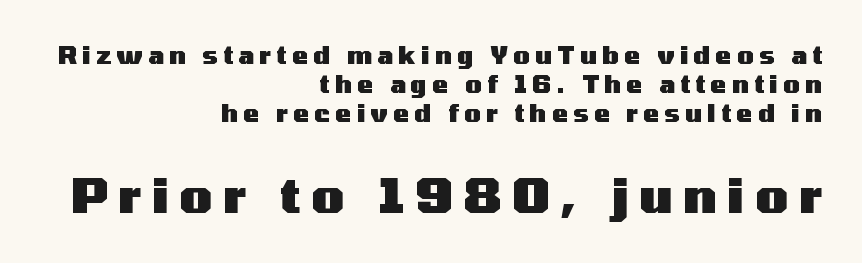
The image shows 48 px heavy, wide sans-serif type, upright; set right-aligned, line spacing 1.2x, unusually wide letter spacing (+0.22 em), not underlined; the second (bottom) block is 2.0x larger; medium stroke contrast and a medium x-height.
